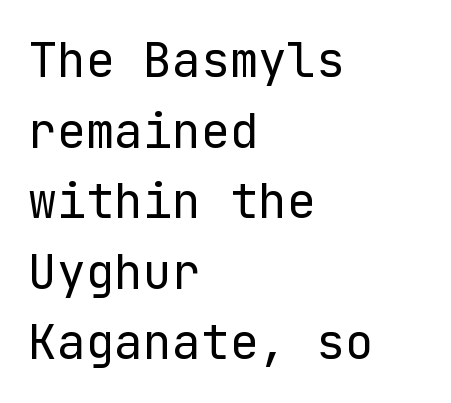
{"serif": "no", "italic": "no", "bold": "no", "weight": "regular", "width": "normal", "stroke_contrast": "low", "x_height": "medium", "underline": "no", "align": "left", "line_spacing": "normal", "line_spacing_ratio": 1.47, "letter_spacing": "normal", "letter_spacing_em": 0.0, "glyph_px": 48}
